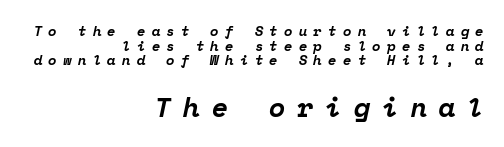
The image shows 27 px bold type, italic (leaning right); set right-aligned, tight line spacing (1.05x), unusually wide letter spacing (+0.44 em), not underlined; the second (bottom) block is 1.93x larger.
